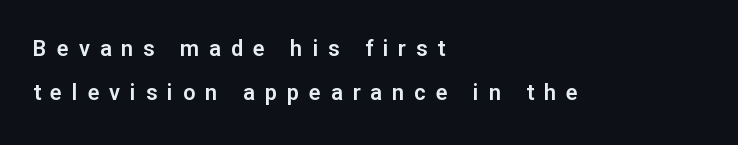
The image shows 22 px text type, upright; set left-aligned, loose line spacing (1.98x), unusually wide letter spacing (+0.45 em), not underlined.
